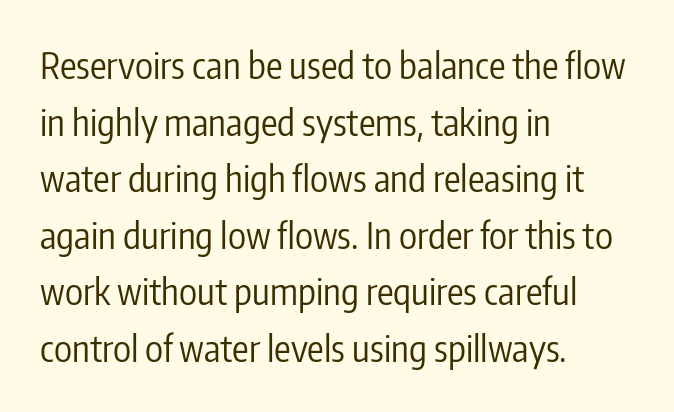
Q: Is the text bold? A: No.
Q: Is the text italic (slanted)? A: No, it is upright.
Q: Is the typeface a serif or a sans-serif typeface? A: Sans-serif.
Q: Is the text underlined? A: No.
Q: How is the paragraph aligned? A: Left-aligned.
Q: Is the spacing between letters normal or unusually wide? A: Normal.
Q: Is the spacing between lines tight, normal or loose? A: Normal.
Q: Width (condensed, normal, or wide)? A: Condensed.
Q: Stroke contrast? A: Low.
Q: x-height? A: Medium.
Q: Monospaced? A: No.
